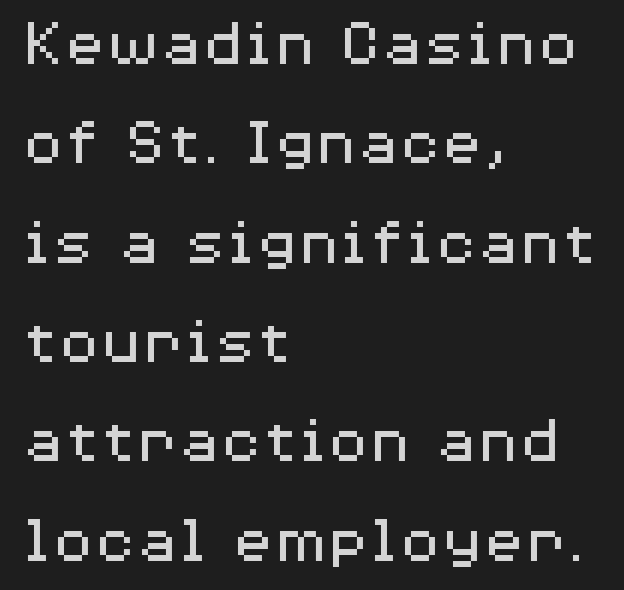
The image shows 69 px regular-weight, wide sans-serif type, upright; set left-aligned, normal line spacing (1.44x), normal letter spacing, not underlined; medium stroke contrast and a medium x-height.
